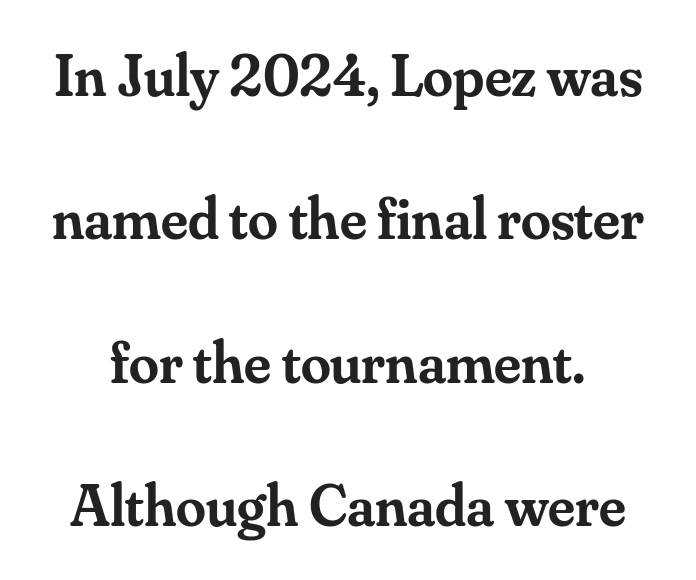
{"serif": "yes", "italic": "no", "bold": "semi", "weight": "semibold", "width": "normal", "stroke_contrast": "medium", "x_height": "small", "monospaced": "no", "underline": "no", "line_spacing": "loose", "line_spacing_ratio": 2.39, "letter_spacing": "normal", "letter_spacing_em": 0.0, "glyph_px": 60}
